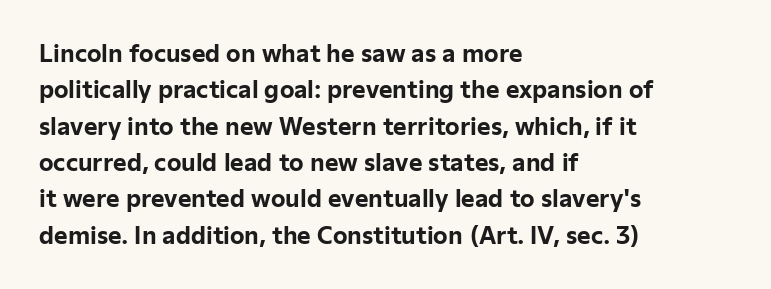
The text block is weighted toward the left margin, trailing off unevenly rightward. These lines carry a lot of weight — the face is fully bold. The letters stand upright; this is a roman face. Each row of text sits above clean, open space. This rendering leaves character spacing at its baseline value.
